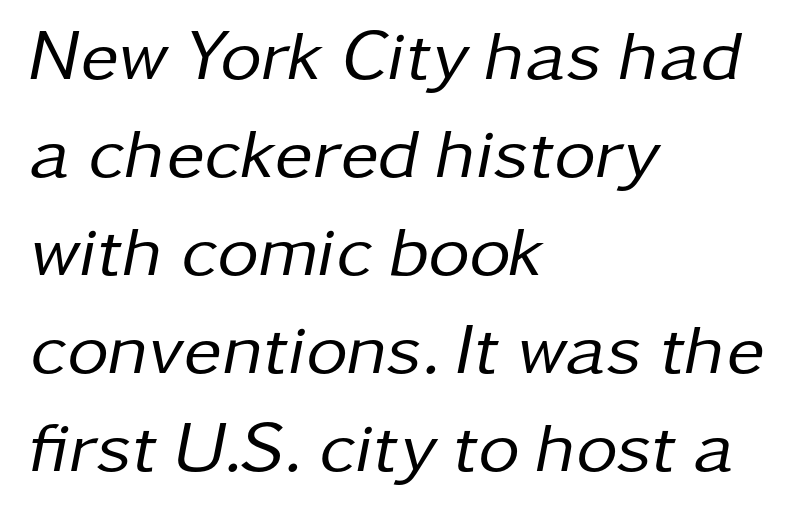
{"italic": "yes", "lean": "right", "slant_degrees": 11, "bold": "no", "weight": "regular", "width": "normal", "stroke_contrast": "low", "x_height": "medium", "monospaced": "no", "underline": "no", "align": "left", "line_spacing": "normal", "line_spacing_ratio": 1.36, "letter_spacing": "normal", "letter_spacing_em": 0.0, "glyph_px": 72}
